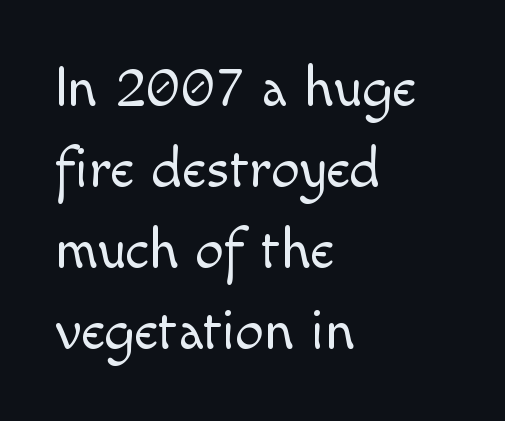
Q: Is the text bold? A: No.
Q: Is the text italic (slanted)? A: No, it is upright.
Q: Is the typeface a serif or a sans-serif typeface? A: Sans-serif.
Q: Is the text underlined? A: No.
Q: How is the paragraph aligned? A: Left-aligned.
Q: Is the spacing between letters normal or unusually wide? A: Normal.
Q: Is the spacing between lines tight, normal or loose? A: Normal.
Q: Width (condensed, normal, or wide)? A: Normal.
Q: x-height? A: Small.
Q: Monospaced? A: No.
